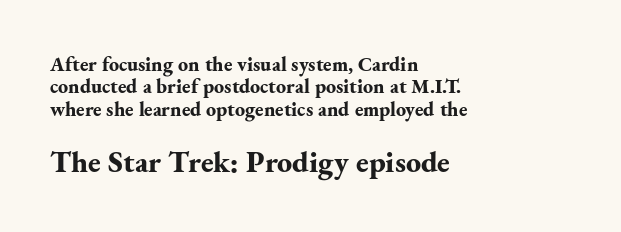
Q: Is the text bold? A: Yes.
Q: Is the text italic (slanted)? A: No, it is upright.
Q: Is the typeface a serif or a sans-serif typeface? A: Serif.
Q: Is the text underlined? A: No.
Q: How is the paragraph aligned? A: Left-aligned.
Q: Is the spacing between letters normal or unusually wide? A: Normal.
Q: Is the spacing between lines tight, normal or loose? A: Tight.
Q: Which block of text is set in a larger size, the first (top) or the second (bottom)? A: The second (bottom) one.
Q: Width (condensed, normal, or wide)? A: Normal.
Q: Stroke contrast? A: Medium.
Q: x-height? A: Small.
Q: Monospaced? A: No.
